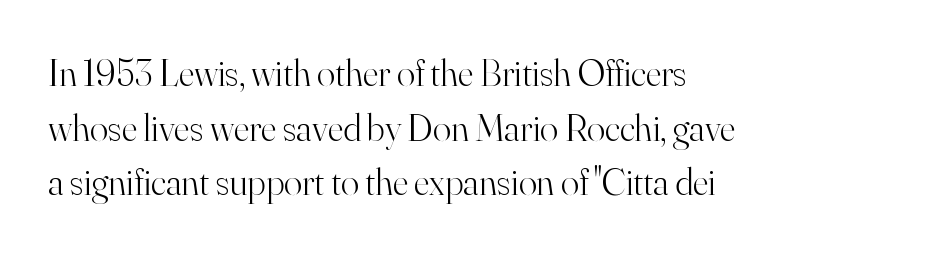
The image shows 38 px light serif type, upright; set left-aligned, normal line spacing (1.44x), normal letter spacing, not underlined; high stroke contrast and a small x-height.
